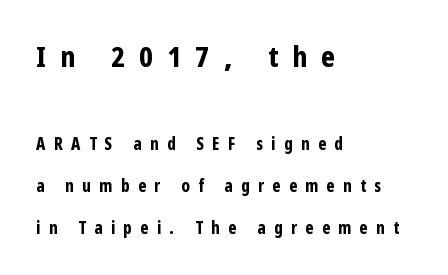
Q: Is the text bold? A: Yes.
Q: Is the text italic (slanted)? A: No, it is upright.
Q: Is the typeface a serif or a sans-serif typeface? A: Sans-serif.
Q: Is the text underlined? A: No.
Q: How is the paragraph aligned? A: Left-aligned.
Q: Is the spacing between letters normal or unusually wide? A: Unusually wide.
Q: Is the spacing between lines tight, normal or loose? A: Loose.
Q: Which block of text is set in a larger size, the first (top) or the second (bottom)? A: The first (top) one.
Q: Width (condensed, normal, or wide)? A: Condensed.
Q: Stroke contrast? A: Low.
Q: x-height? A: Medium.
Q: Monospaced? A: No.
